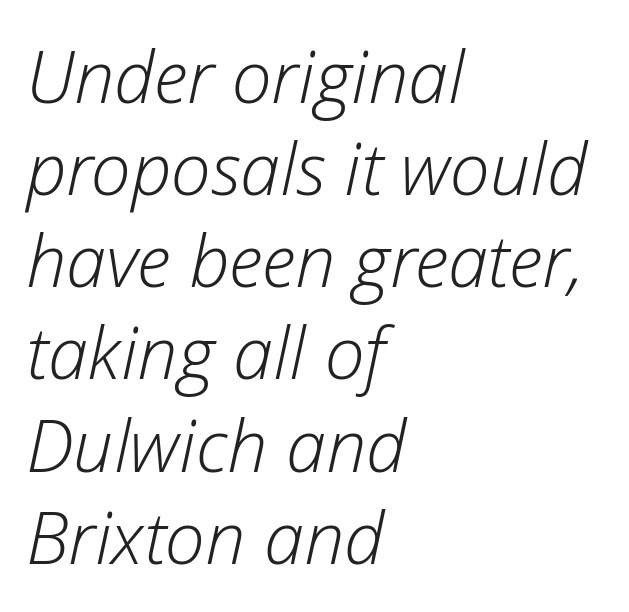
Q: Is the text bold? A: No.
Q: Is the text italic (slanted)? A: Yes, it leans right by about 12 degrees.
Q: Is the text underlined? A: No.
Q: How is the paragraph aligned? A: Left-aligned.
Q: Is the spacing between letters normal or unusually wide? A: Normal.
Q: Is the spacing between lines tight, normal or loose? A: Normal.
Q: Width (condensed, normal, or wide)? A: Normal.
Q: Stroke contrast? A: Low.
Q: x-height? A: Medium.
Q: Monospaced? A: No.
